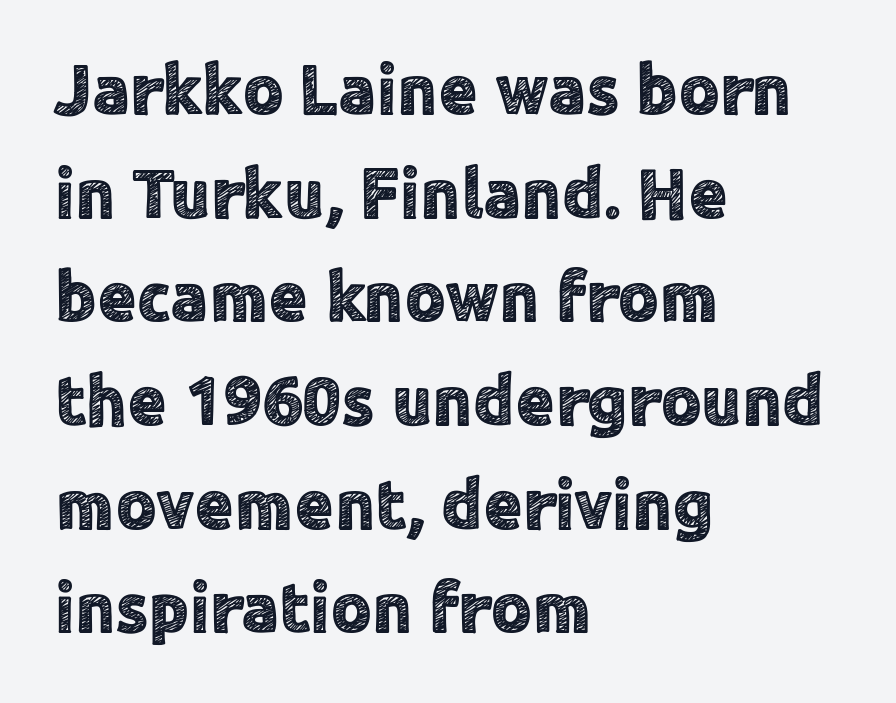
{"serif": "no", "italic": "no", "width": "normal", "x_height": "medium", "monospaced": "no", "underline": "no", "align": "left", "line_spacing": "normal", "line_spacing_ratio": 1.46, "letter_spacing": "normal", "letter_spacing_em": 0.0, "glyph_px": 71}
